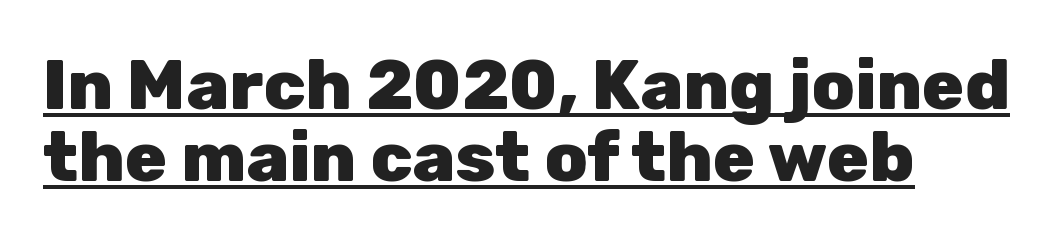
The image shows 70 px heavy sans-serif type, upright; set left-aligned, tight line spacing (1.03x), normal letter spacing, underlined; low stroke contrast and a medium x-height.
